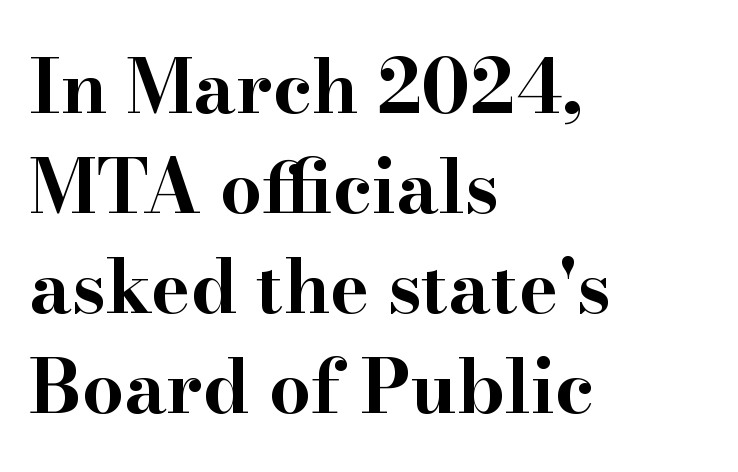
{"serif": "yes", "italic": "no", "bold": "yes", "weight": "bold", "width": "wide", "stroke_contrast": "high", "x_height": "small", "monospaced": "no", "underline": "no", "align": "left", "line_spacing": "normal", "line_spacing_ratio": 1.35, "letter_spacing": "normal", "letter_spacing_em": 0.0, "glyph_px": 74}
